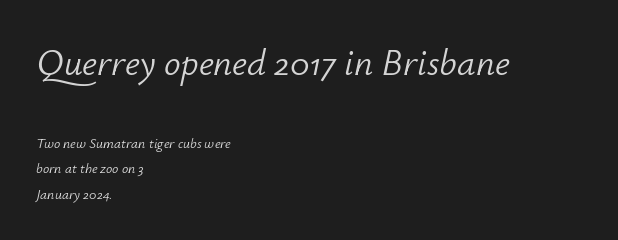
The image shows 37 px light type, italic (leaning right); set left-aligned, line spacing 1.82x, normal letter spacing, not underlined; the first (top) block is 2.64x larger; low stroke contrast and a small x-height.
